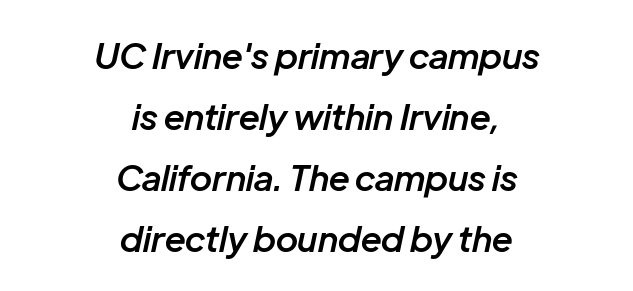
Q: Is the text bold? A: Semi-bold.
Q: Is the text italic (slanted)? A: Yes, it leans right by about 12 degrees.
Q: Is the text underlined? A: No.
Q: How is the paragraph aligned? A: Centered.
Q: Is the spacing between letters normal or unusually wide? A: Normal.
Q: Width (condensed, normal, or wide)? A: Normal.
Q: Stroke contrast? A: Low.
Q: x-height? A: Medium.
Q: Monospaced? A: No.
